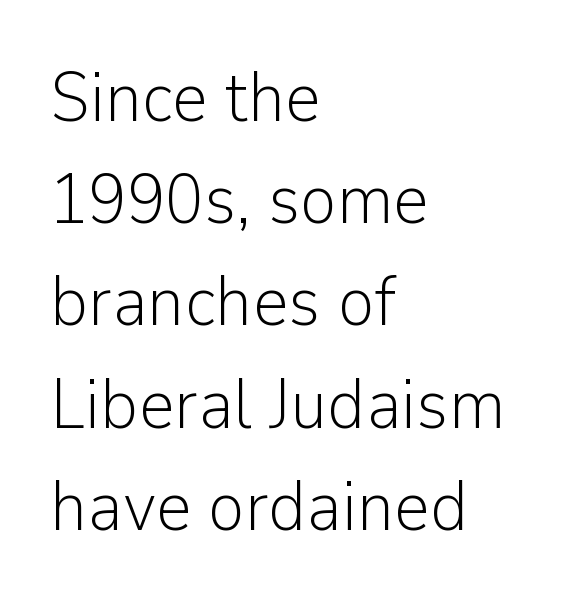
The setting favours the left margin, as ordinary paragraphs usually do. Each word holds together tightly as a unit, with standard inter-letter gaps. The typesetting does not lean heavy: it is not bold. One glance says typical: line gaps are just what's usual. Descenders are the only things crossing below the line. A roman cut, with each character standing at attention.
